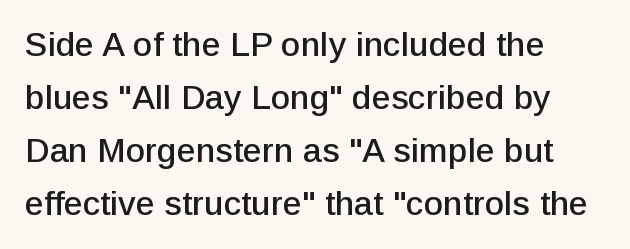
Q: Is the text italic (slanted)? A: No, it is upright.
Q: Is the typeface a serif or a sans-serif typeface? A: Sans-serif.
Q: Is the text underlined? A: No.
Q: How is the paragraph aligned? A: Left-aligned.
Q: Is the spacing between letters normal or unusually wide? A: Normal.
Q: Is the spacing between lines tight, normal or loose? A: Normal.
Q: Width (condensed, normal, or wide)? A: Normal.
Q: Stroke contrast? A: Low.
Q: x-height? A: Medium.
Q: Monospaced? A: No.
